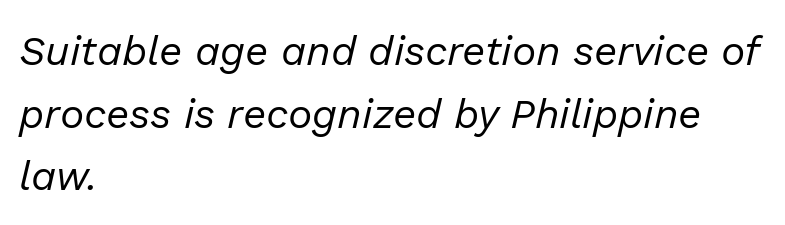
The image shows 41 px regular-weight type, italic (leaning right); set left-aligned, normal line spacing (1.53x), normal letter spacing, not underlined; low stroke contrast and a medium x-height.
